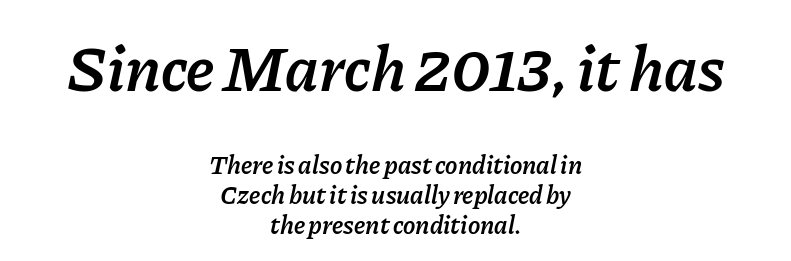
This sample uses an oblique cut, with every glyph tilted off the vertical. You could call the tracking neutral — neither tight nor loose. Anything drawn beneath the words? Only blank space. Summary of vertical rhythm: compact, with narrow interline spacing. Two sizes are in play, and the larger belongs to the first block. Does the weight exceed regular? Yes, but only to semibold.
